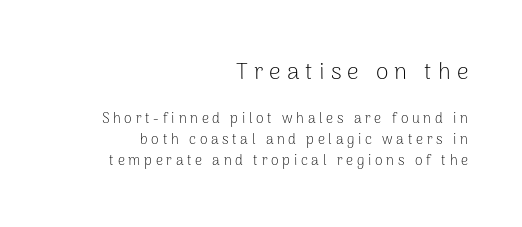
The image shows 23 px text type, upright; set right-aligned, normal line spacing (1.5x), unusually wide letter spacing (+0.26 em), not underlined; the first (top) block is 1.64x larger.
